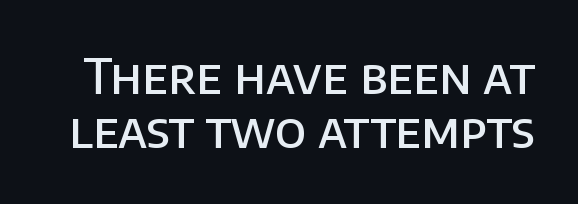
{"serif": "no", "italic": "no", "bold": "semi", "weight": "semibold", "width": "normal", "stroke_contrast": "low", "x_height": "large", "monospaced": "no", "underline": "no", "line_spacing": "tight", "line_spacing_ratio": 1.13, "letter_spacing": "normal", "letter_spacing_em": 0.0, "glyph_px": 48}
